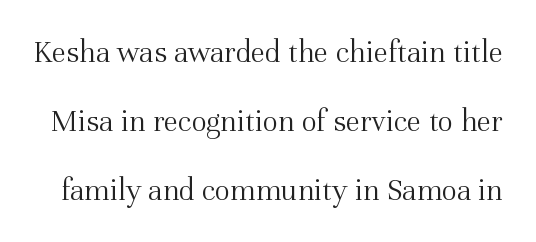
This reads as an unemphasized weight, regular at the heaviest. Character widths vary here, with narrow letters taking less room than wide ones. The baseline area is clear. Nope, not italic — everything's standing straight. Nobody touched the tracking dial on this one.
